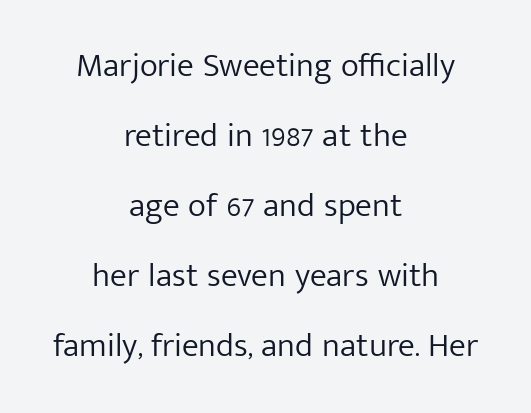
{"serif": "no", "italic": "no", "bold": "no", "weight": "light", "width": "normal", "stroke_contrast": "low", "x_height": "medium", "monospaced": "no", "underline": "no", "align": "center", "line_spacing": "loose", "line_spacing_ratio": 2.06, "letter_spacing": "normal", "letter_spacing_em": 0.0, "glyph_px": 34}
